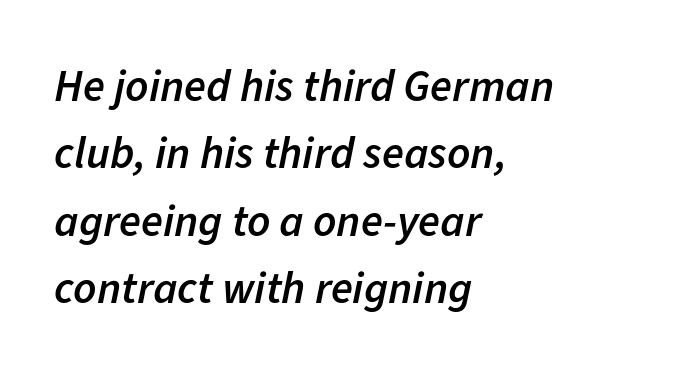
An italicized treatment has been applied to the whole sample. Descenders are the only things crossing below the line. Honestly, the letter spacing is just normal — you wouldn't notice it. Is the block centered? No — it sits flush against the left margin. Caption: semibold face, moderately heavy strokes. A typesetter would call this proportional, since set widths differ per character.
